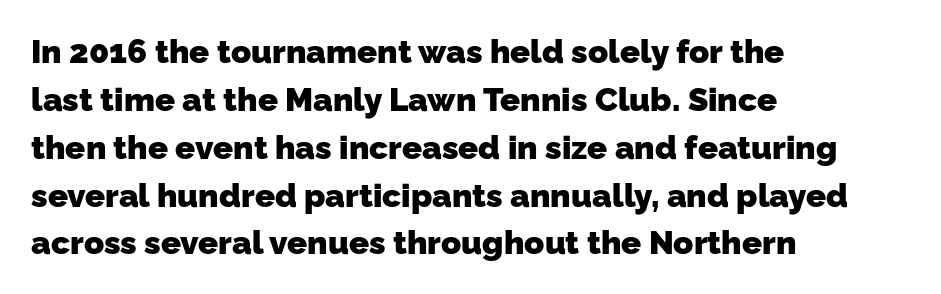
The face used here has the dense, thick strokes of a bold. This block has exactly the height ordinary leading produces. You could not count columns in this text — the font is proportionally spaced. Line starts are locked; line ends wander. Font category for this specimen: sans-serif. Glyph-to-glyph distance matches everyday printed text.
